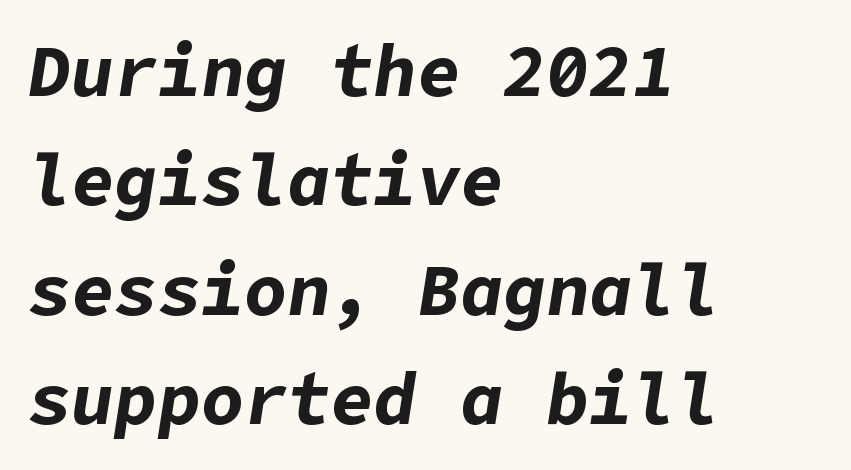
{"italic": "yes", "lean": "right", "slant_degrees": 9, "bold": "yes", "weight": "bold", "width": "normal", "stroke_contrast": "low", "x_height": "medium", "underline": "no", "align": "left", "line_spacing": "normal", "line_spacing_ratio": 1.52, "letter_spacing": "normal", "letter_spacing_em": 0.0, "glyph_px": 72}
